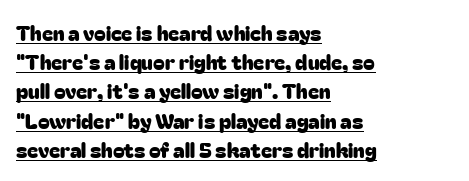
The rendering keeps characters at their native spacing. Descenders here cross a horizontal rule under the line. Is there much room between lines? A standard amount, neither cramped nor airy. Ascenders rise straight up at ninety degrees. Alignment: flush left.
